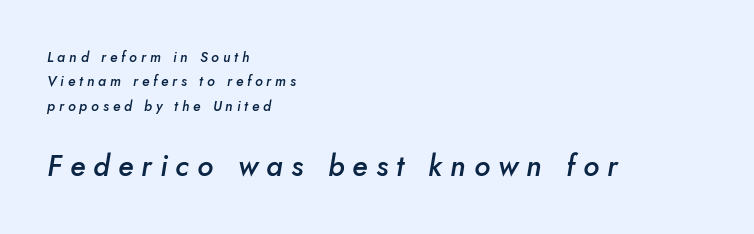
Display-style spreading of the glyphs; the letterfit is very open. Each line starts at the same left margin while the right side varies. Varying glyph widths throughout — classic text-font behaviour. Size contrast runs from small at the top to large at the bottom. The glyphs have the mass of a demibold cut, below bold. Rule under the text: the space is simply empty.
